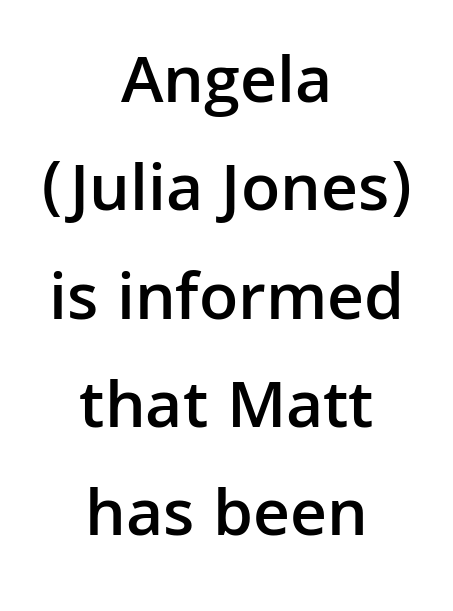
{"serif": "no", "italic": "no", "bold": "semi", "weight": "semibold", "width": "normal", "stroke_contrast": "low", "x_height": "medium", "monospaced": "no", "underline": "no", "align": "center", "line_spacing": "normal", "line_spacing_ratio": 1.57, "letter_spacing": "normal", "letter_spacing_em": 0.0, "glyph_px": 69}
